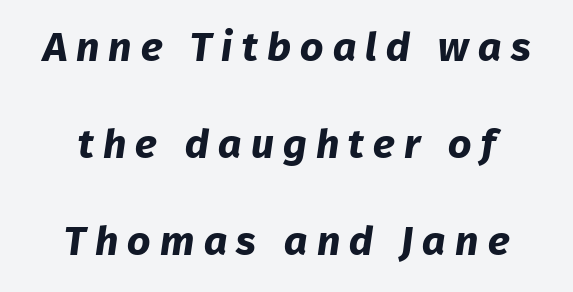
{"serif": "no", "bold": "yes", "weight": "bold", "width": "normal", "stroke_contrast": "low", "x_height": "medium", "monospaced": "no", "underline": "no", "line_spacing": "loose", "line_spacing_ratio": 2.36, "letter_spacing": "wide", "letter_spacing_em": 0.22, "glyph_px": 41}
